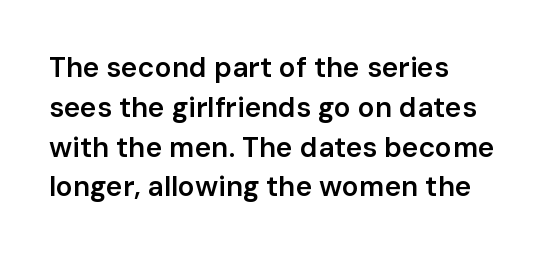
The image shows 28 px semibold sans-serif type, upright; set left-aligned, normal line spacing (1.42x), normal letter spacing, not underlined; low stroke contrast and a medium x-height.
